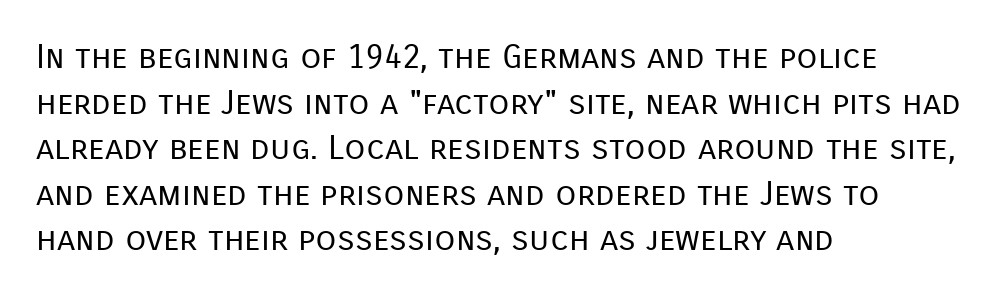
The image shows 34 px regular-weight sans-serif type, upright; set left-aligned, normal line spacing (1.34x), normal letter spacing, not underlined; low stroke contrast and a medium x-height.
